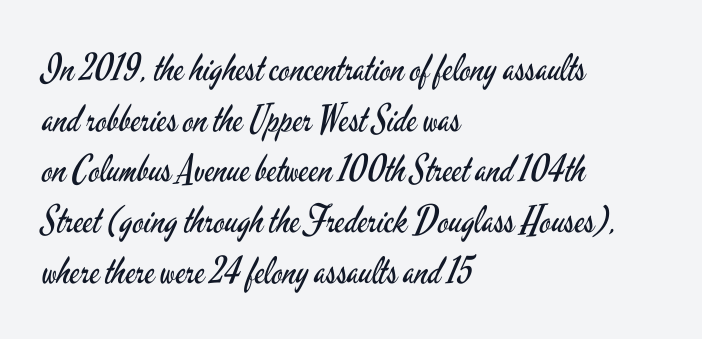
The face looks like a standard text weight, possibly lighter. Clear beneath every line of the passage. In terms of letterform style, serifs are entirely absent. Each new line begins a customary step beneath the previous one. Is the block centered? No — it sits flush against the left margin. Note the varied advance widths — an 'i' is clearly narrower than an 'm'.
